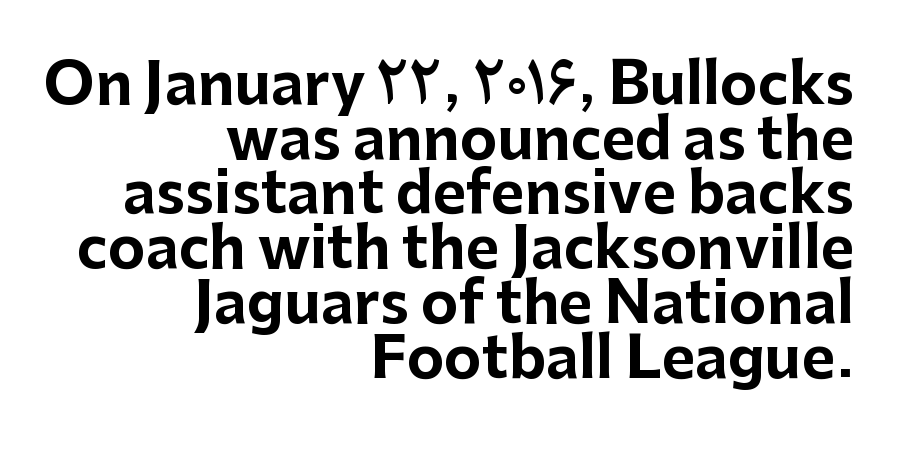
{"serif": "no", "italic": "no", "bold": "yes", "weight": "bold", "width": "normal", "stroke_contrast": "low", "x_height": "medium", "monospaced": "no", "underline": "no", "align": "right", "line_spacing": "tight", "line_spacing_ratio": 0.96, "letter_spacing": "normal", "letter_spacing_em": 0.0, "glyph_px": 57}
